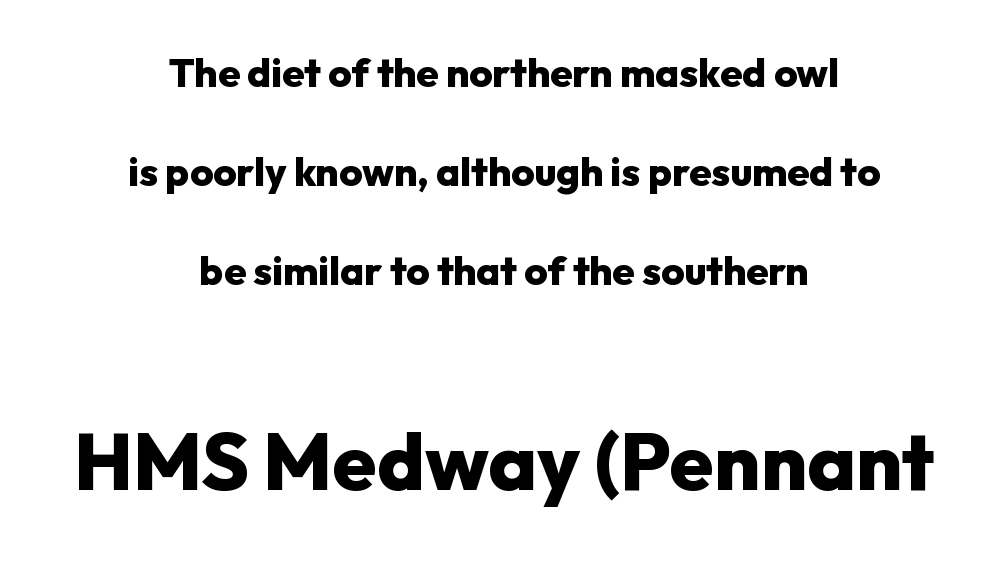
{"serif": "no", "italic": "no", "bold": "yes", "weight": "heavy", "width": "normal", "stroke_contrast": "low", "x_height": "medium", "monospaced": "no", "underline": "no", "align": "center", "line_spacing": "loose", "line_spacing_ratio": 2.48, "letter_spacing": "normal", "letter_spacing_em": 0.0, "larger_block": "second", "size_ratio": 2.0, "glyph_px": 80}
